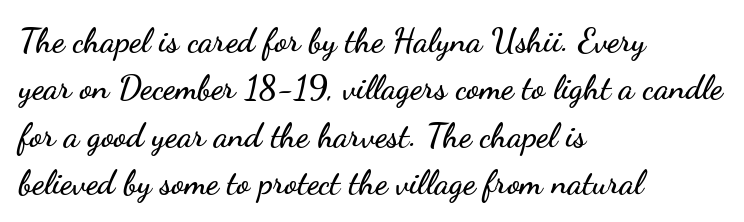
Q: Is the text italic (slanted)? A: Yes.
Q: Is the typeface a serif or a sans-serif typeface? A: Sans-serif.
Q: Is the text underlined? A: No.
Q: How is the paragraph aligned? A: Left-aligned.
Q: Is the spacing between letters normal or unusually wide? A: Normal.
Q: Is the spacing between lines tight, normal or loose? A: Normal.
Q: Width (condensed, normal, or wide)? A: Wide.
Q: Stroke contrast? A: Low.
Q: x-height? A: Small.
Q: Monospaced? A: No.
